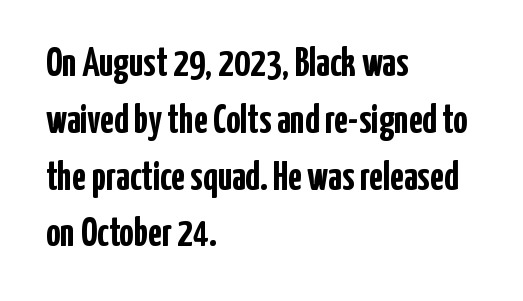
Whoever set this chose a conventional vertical rhythm. Posture: upright roman. Each line starts at the same left margin while the right side varies. The glyphs in this specimen are sans serif. Looks like regular typesetting: each glyph gets only the width it needs.
